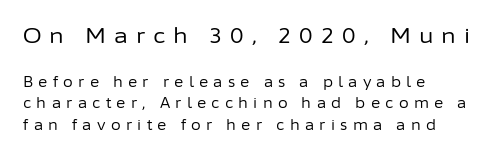
{"italic": "no", "bold": "no", "underline": "no", "align": "left", "line_spacing": "normal", "line_spacing_ratio": 1.56, "letter_spacing": "wide", "letter_spacing_em": 0.38, "larger_block": "first", "size_ratio": 1.5, "glyph_px": 21}
